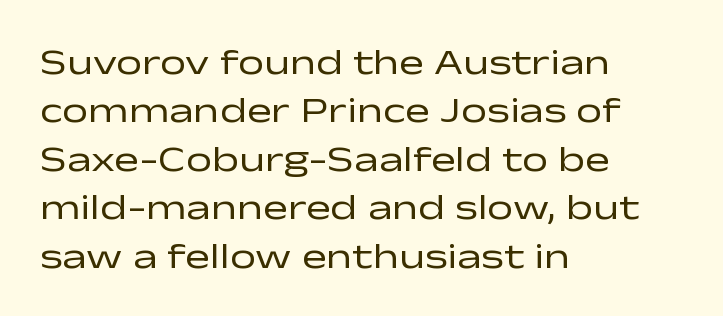
The image shows 37 px regular-weight, wide sans-serif type, upright; set left-aligned, normal line spacing (1.31x), normal letter spacing, not underlined; low stroke contrast and a medium x-height.
